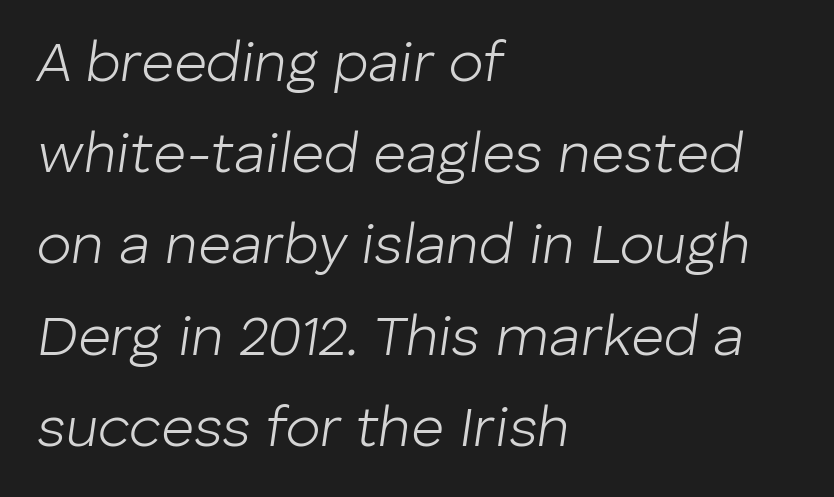
Q: Is the text bold? A: No.
Q: Is the text italic (slanted)? A: Yes, it leans right by about 8 degrees.
Q: Is the text underlined? A: No.
Q: How is the paragraph aligned? A: Left-aligned.
Q: Is the spacing between letters normal or unusually wide? A: Normal.
Q: Is the spacing between lines tight, normal or loose? A: Normal.
Q: Width (condensed, normal, or wide)? A: Normal.
Q: Stroke contrast? A: Low.
Q: x-height? A: Medium.
Q: Monospaced? A: No.
